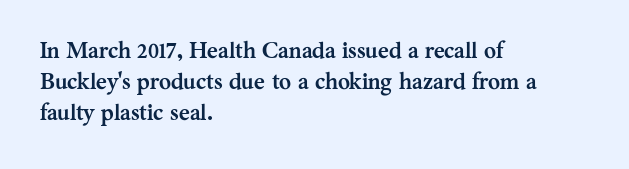
Caption: bold face, heavy strokes. Compared with typical body copy, the letter spacing here is the same. Line starts are locked; line ends wander. The axis of the letterforms is exactly vertical.
